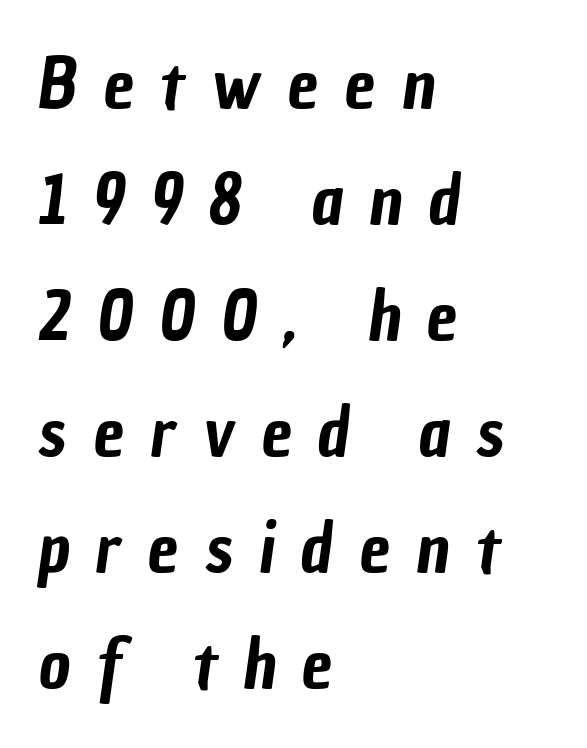
Short and long lines alike share a common starting point at left. The letters advance in unequal steps, a hallmark of proportional type. The passage shown stacks its lines at a standard gap. Observe the wide spacing: letters keep a clear distance from each other. The space directly below the letters is spotless.
